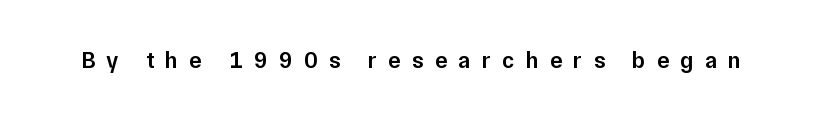
What stands out about the letter spacing? Its width — letters are far apart. This sample uses an upright cut, with every glyph sitting square on the baseline. Its strokes are somewhat broadened, the hallmark of semibold type. Descender tails drop into unmarked territory.
